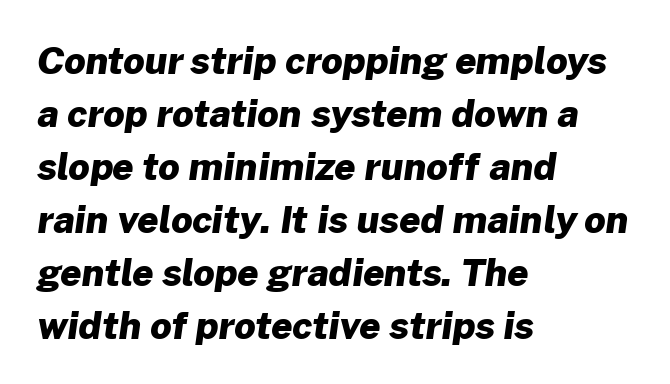
Q: Is the text bold? A: Yes.
Q: Is the typeface a serif or a sans-serif typeface? A: Sans-serif.
Q: Is the text underlined? A: No.
Q: How is the paragraph aligned? A: Left-aligned.
Q: Is the spacing between letters normal or unusually wide? A: Normal.
Q: Is the spacing between lines tight, normal or loose? A: Normal.
Q: Width (condensed, normal, or wide)? A: Normal.
Q: Stroke contrast? A: Low.
Q: x-height? A: Medium.
Q: Monospaced? A: No.
